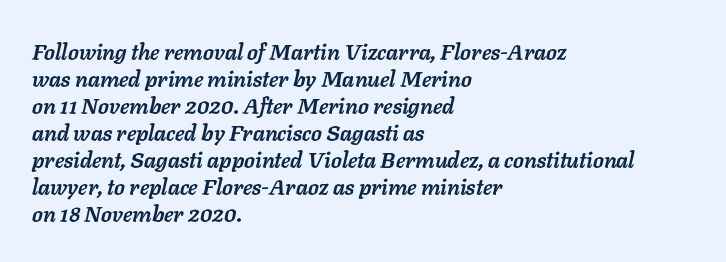
The image shows 22 px bold type, italic (leaning right); set left-aligned, line spacing 1.23x, normal letter spacing, not underlined.
